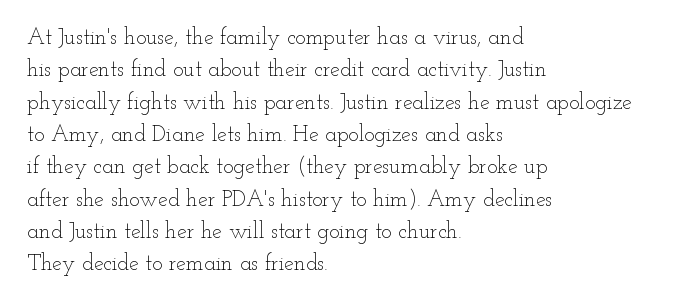
Does extra space separate the letters? No, they use regular spacing. Compared with a typical body face, this is equally light or lighter still. Casual observation: everything's shoved over to the left. This sample keeps an unexceptional amount of space between lines.
